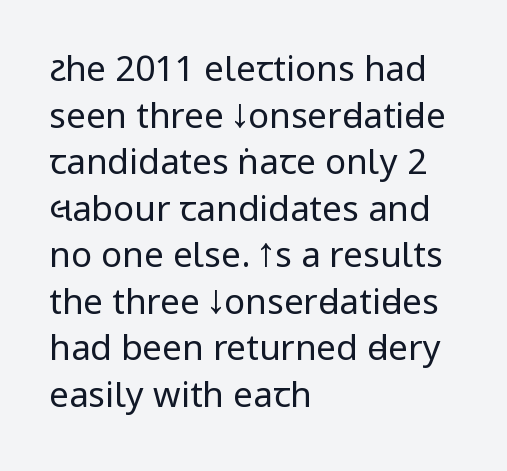
Q: Is the text bold? A: No.
Q: Is the text italic (slanted)? A: No, it is upright.
Q: Is the typeface a serif or a sans-serif typeface? A: Sans-serif.
Q: Is the text underlined? A: No.
Q: How is the paragraph aligned? A: Left-aligned.
Q: Is the spacing between letters normal or unusually wide? A: Normal.
Q: Is the spacing between lines tight, normal or loose? A: Normal.
Q: Width (condensed, normal, or wide)? A: Condensed.
Q: Stroke contrast? A: Low.
